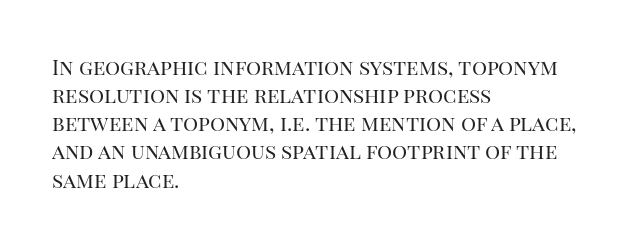
The image shows 21 px text type, upright; set left-aligned, normal line spacing (1.34x), normal letter spacing, not underlined.
